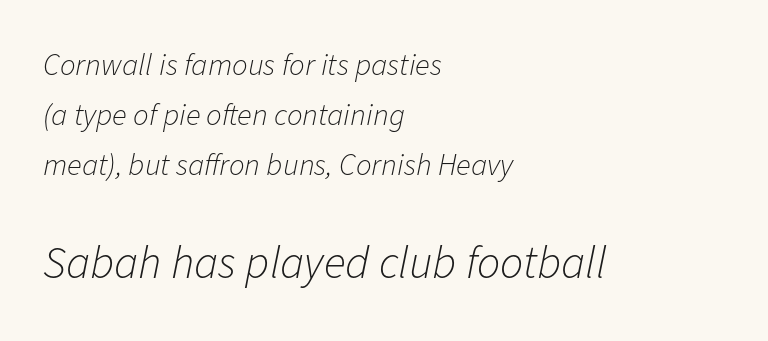
The image shows 46 px light type, italic (leaning right); set left-aligned, normal line spacing (1.62x), normal letter spacing, not underlined; the second (bottom) block is 1.48x larger; low stroke contrast and a medium x-height.
